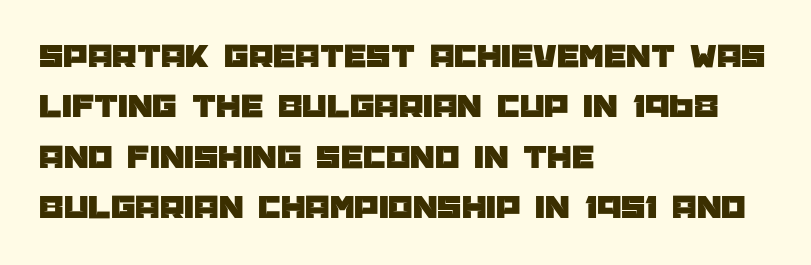
The image shows 35 px sans-serif type, upright; set left-aligned, normal line spacing (1.44x), normal letter spacing, not underlined; low stroke contrast and a large x-height.
